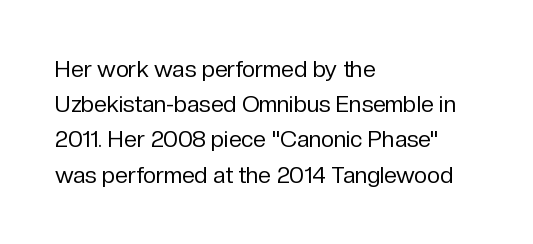
{"italic": "no", "bold": "no", "underline": "no", "align": "left", "line_spacing": "normal", "line_spacing_ratio": 1.53, "letter_spacing": "normal", "letter_spacing_em": 0.0, "glyph_px": 23}
